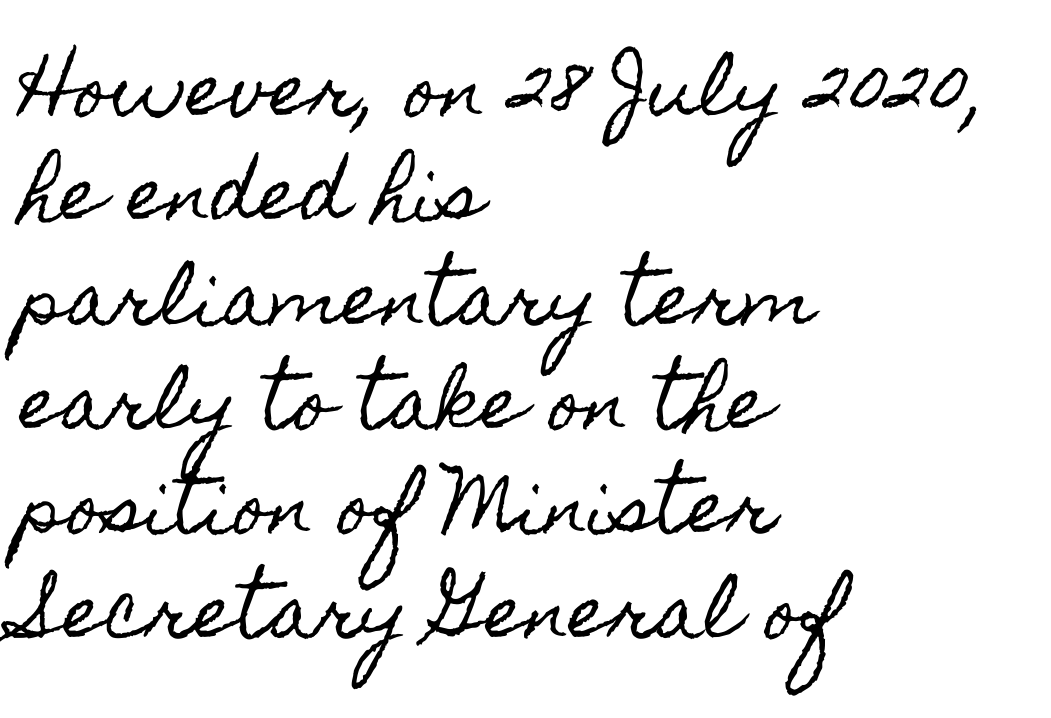
The image shows 71 px condensed type; set left-aligned, normal line spacing (1.47x), normal letter spacing, not underlined; a small x-height.
